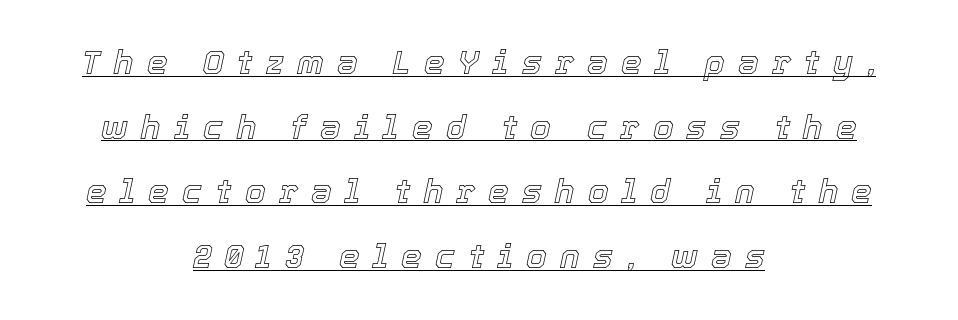
In CSS terms this would be text-align: center. Substantial extra tracking has been applied to these lines. The passage shown leans; its letterforms are oblique. Here the designer chose a conventional face with non-uniform glyph widths.
